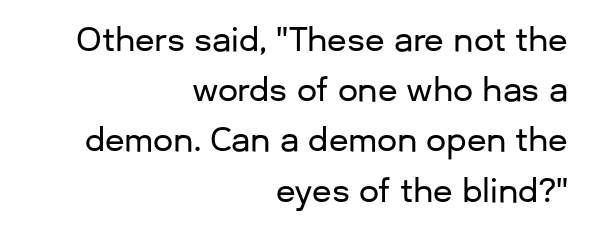
The leading is moderate, giving the passage an even texture. The gaps between neighbouring characters are ordinary and unremarkable. Italic? Not at all — the glyphs are vertical. The font family rendered here belongs to the sans-serif group. Short and long lines alike share a common ending point at right.
